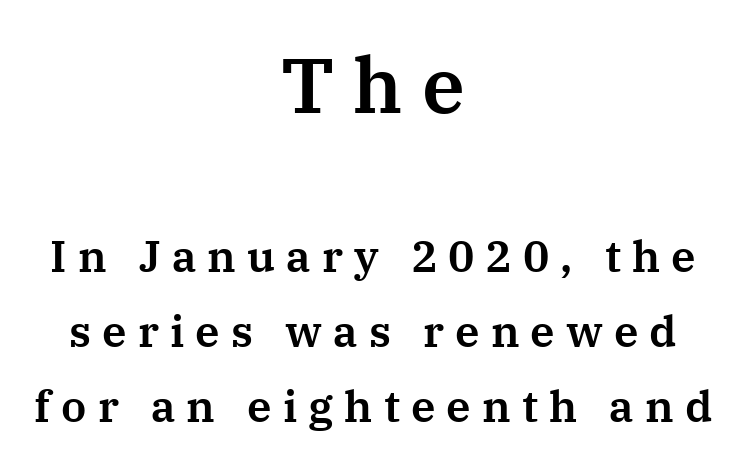
Honestly, the letter spacing is so wide it's the main thing you notice. A typesetter would mark this as roman, not italic. If you folded the block vertically in half, each line would mirror itself in length. These lines are rendered in a variable-pitch font. This is serif lettering, the kind often seen in printed books. The glyphs are unaccompanied by any horizontal stroke below them.
